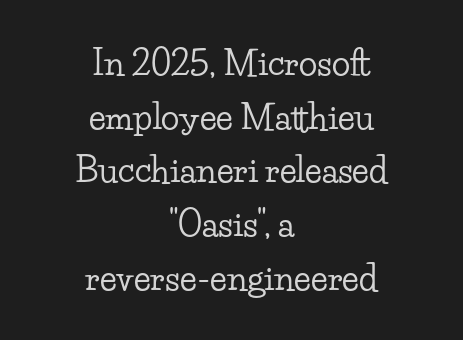
Q: Is the text italic (slanted)? A: No, it is upright.
Q: Is the typeface a serif or a sans-serif typeface? A: Serif.
Q: Is the text underlined? A: No.
Q: How is the paragraph aligned? A: Centered.
Q: Is the spacing between letters normal or unusually wide? A: Normal.
Q: Is the spacing between lines tight, normal or loose? A: Normal.
Q: Width (condensed, normal, or wide)? A: Wide.
Q: Stroke contrast? A: Low.
Q: x-height? A: Small.
Q: Monospaced? A: No.
